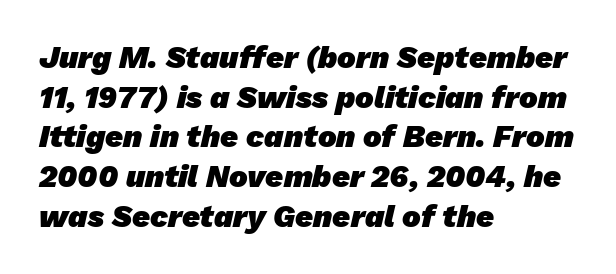
Q: Is the text bold? A: Yes.
Q: Is the typeface a serif or a sans-serif typeface? A: Sans-serif.
Q: Is the text underlined? A: No.
Q: How is the paragraph aligned? A: Left-aligned.
Q: Is the spacing between letters normal or unusually wide? A: Normal.
Q: Is the spacing between lines tight, normal or loose? A: Normal.
Q: Width (condensed, normal, or wide)? A: Normal.
Q: Stroke contrast? A: Low.
Q: x-height? A: Medium.
Q: Monospaced? A: No.
